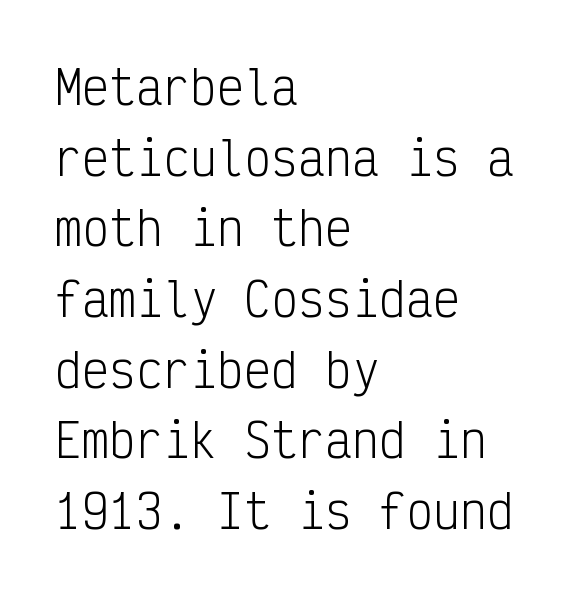
{"serif": "no", "italic": "no", "bold": "no", "weight": "light", "width": "condensed", "stroke_contrast": "low", "x_height": "medium", "monospaced": "yes", "underline": "no", "align": "left", "line_spacing": "normal", "line_spacing_ratio": 1.57, "letter_spacing": "normal", "letter_spacing_em": 0.0, "glyph_px": 45}
